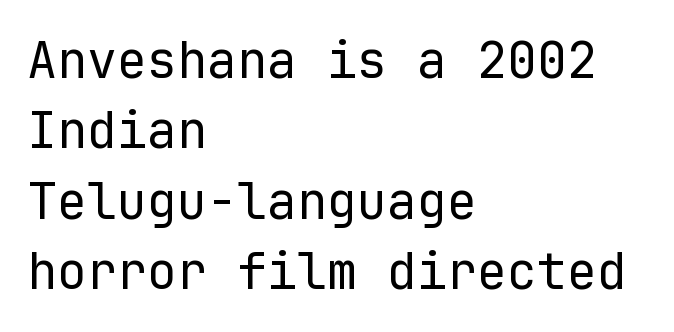
You could count columns in this text — the font is strictly monospaced. A student would call this left alignment; a typographer would say flush left, rag right. The lettering holds an erect, upright posture throughout. The rows are spaced the way most documents space them. The foot of each line stays bare and open.
